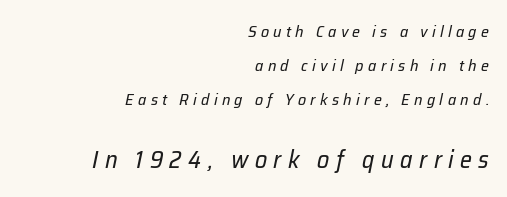
{"italic": "yes", "lean": "right", "slant_degrees": 12, "bold": "no", "underline": "no", "align": "right", "line_spacing": "loose", "line_spacing_ratio": 2.14, "letter_spacing": "wide", "letter_spacing_em": 0.27, "larger_block": "second", "size_ratio": 1.5, "glyph_px": 24}
